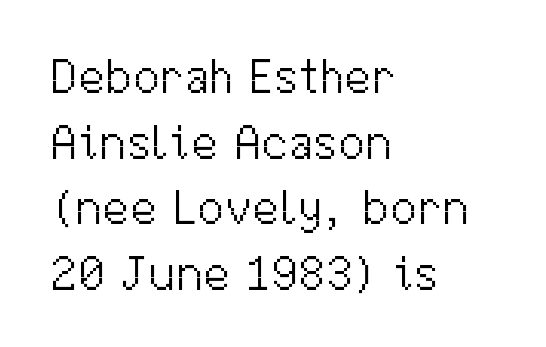
Is this a heavy cut? Hardly; it is regular or lighter. Regarding leading, the lines here are spaced in the standard way. The lines in this sample share a left origin and differ only in where they stop. The space beneath each line is pristine and unruled.
